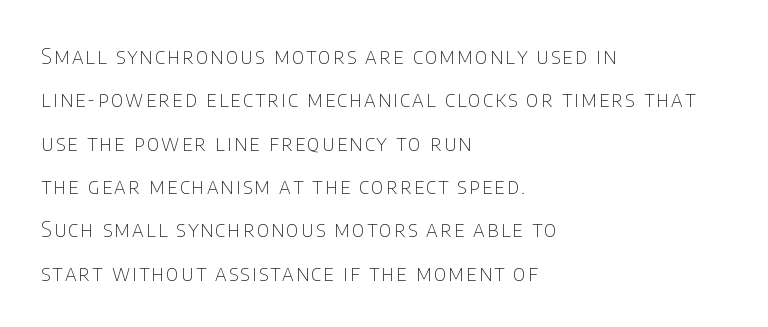
Q: Is the text bold? A: No.
Q: Is the text italic (slanted)? A: No, it is upright.
Q: Is the text underlined? A: No.
Q: How is the paragraph aligned? A: Left-aligned.
Q: Is the spacing between lines tight, normal or loose? A: Loose.
